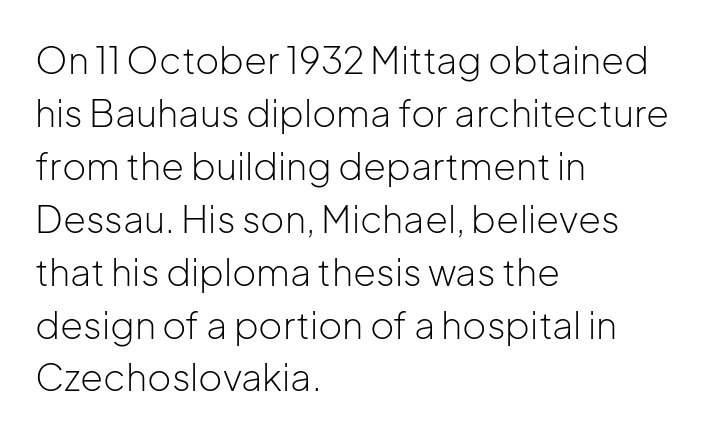
Q: Is the text bold? A: No.
Q: Is the text italic (slanted)? A: No, it is upright.
Q: Is the typeface a serif or a sans-serif typeface? A: Sans-serif.
Q: Is the text underlined? A: No.
Q: How is the paragraph aligned? A: Left-aligned.
Q: Is the spacing between letters normal or unusually wide? A: Normal.
Q: Is the spacing between lines tight, normal or loose? A: Normal.
Q: Width (condensed, normal, or wide)? A: Normal.
Q: Stroke contrast? A: Low.
Q: x-height? A: Medium.
Q: Monospaced? A: No.
